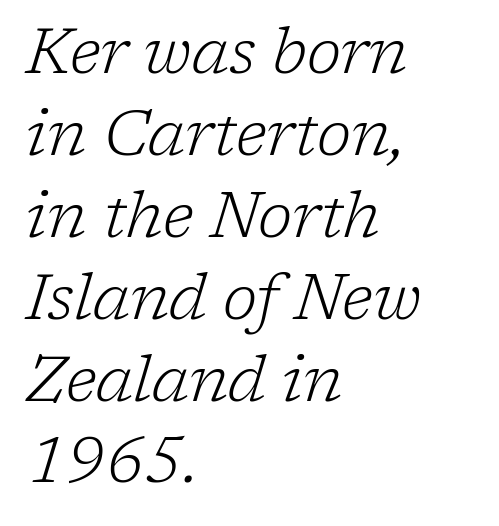
Q: Is the text bold? A: No.
Q: Is the text italic (slanted)? A: Yes, it leans right by about 17 degrees.
Q: Is the typeface a serif or a sans-serif typeface? A: Serif.
Q: Is the text underlined? A: No.
Q: How is the paragraph aligned? A: Left-aligned.
Q: Is the spacing between letters normal or unusually wide? A: Normal.
Q: Is the spacing between lines tight, normal or loose? A: Normal.
Q: Width (condensed, normal, or wide)? A: Normal.
Q: Stroke contrast? A: Low.
Q: x-height? A: Medium.
Q: Monospaced? A: No.
